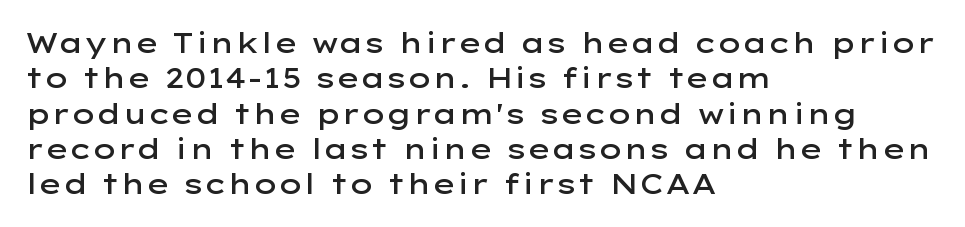
Q: Is the text bold? A: Semi-bold.
Q: Is the text italic (slanted)? A: No, it is upright.
Q: Is the typeface a serif or a sans-serif typeface? A: Sans-serif.
Q: Is the text underlined? A: No.
Q: How is the paragraph aligned? A: Left-aligned.
Q: Is the spacing between letters normal or unusually wide? A: Normal.
Q: Is the spacing between lines tight, normal or loose? A: Normal.
Q: Width (condensed, normal, or wide)? A: Wide.
Q: Stroke contrast? A: Low.
Q: x-height? A: Medium.
Q: Monospaced? A: No.
